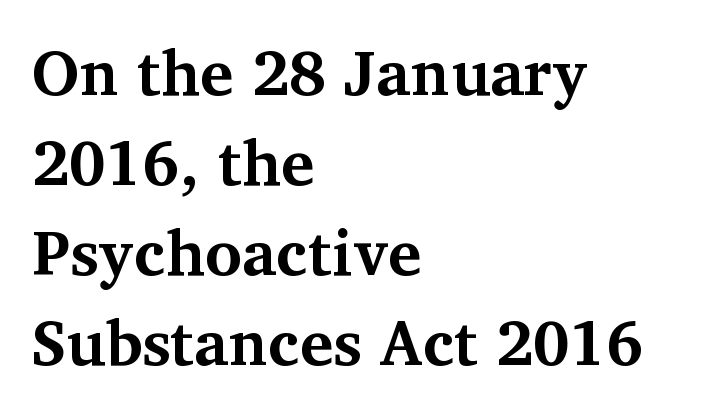
The image shows 63 px bold serif type, upright; set left-aligned, normal line spacing (1.43x), normal letter spacing, not underlined; medium stroke contrast and a medium x-height.
